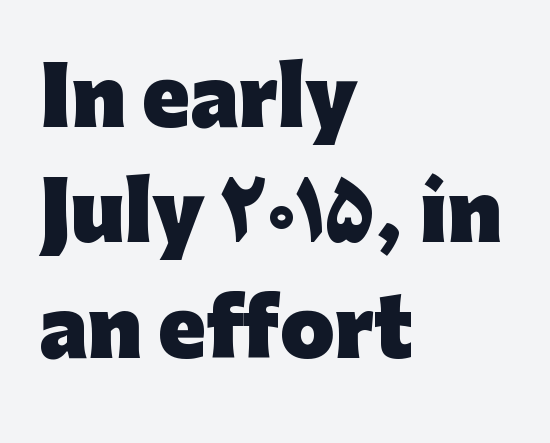
{"serif": "no", "italic": "no", "bold": "yes", "weight": "heavy", "width": "normal", "stroke_contrast": "low", "x_height": "medium", "monospaced": "no", "underline": "no", "align": "left", "line_spacing": "normal", "line_spacing_ratio": 1.48, "letter_spacing": "normal", "letter_spacing_em": 0.0, "glyph_px": 78}
